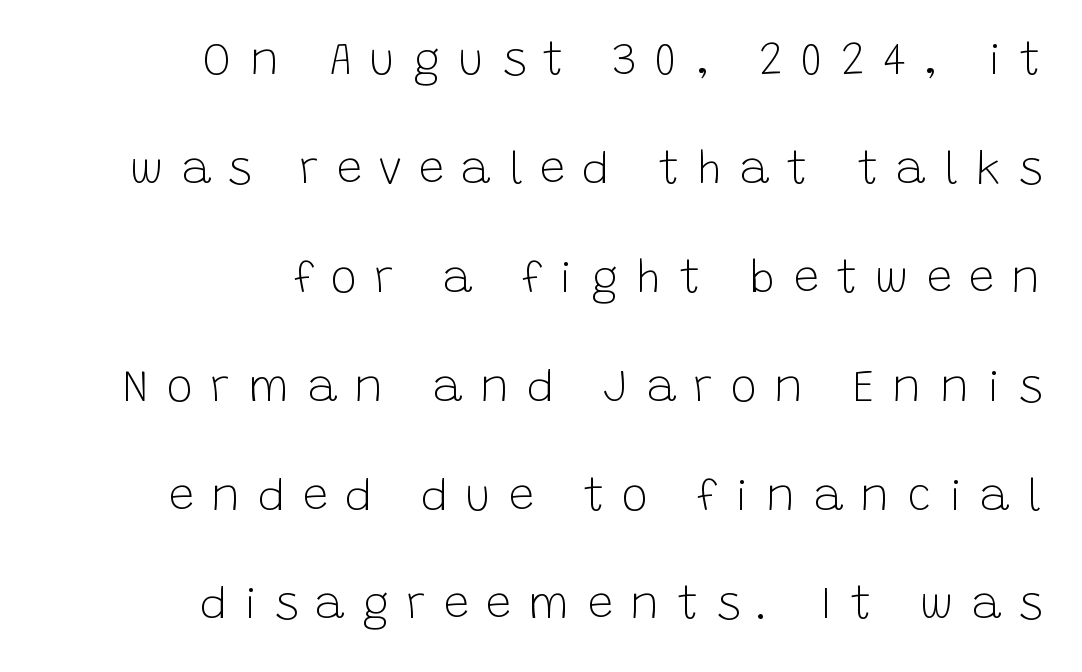
The image shows 45 px light sans-serif type, upright; set right-aligned, loose line spacing (2.42x), unusually wide letter spacing (+0.39 em), not underlined; low stroke contrast and a large x-height.
